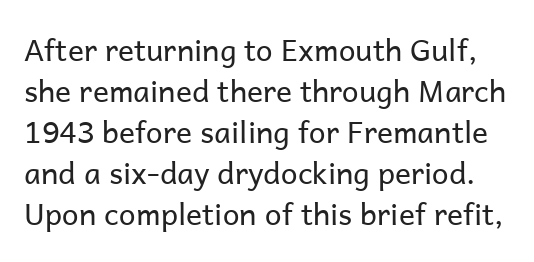
The image shows 30 px regular-weight sans-serif type, upright; set normal line spacing (1.37x), normal letter spacing, not underlined; low stroke contrast and a medium x-height.
